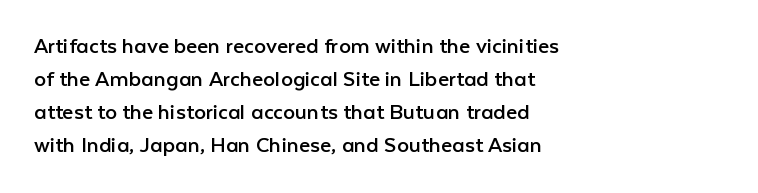
Horizontally, the lines are justified to the leading edge only. A roman cut, with each character standing at attention. The lines sit at an ordinary, default distance from one another. The font sits on the lighter half of the weight spectrum, regular included. Just letters on the line, the space beneath them empty. Standard letterfit; no display-style spreading of the glyphs.
